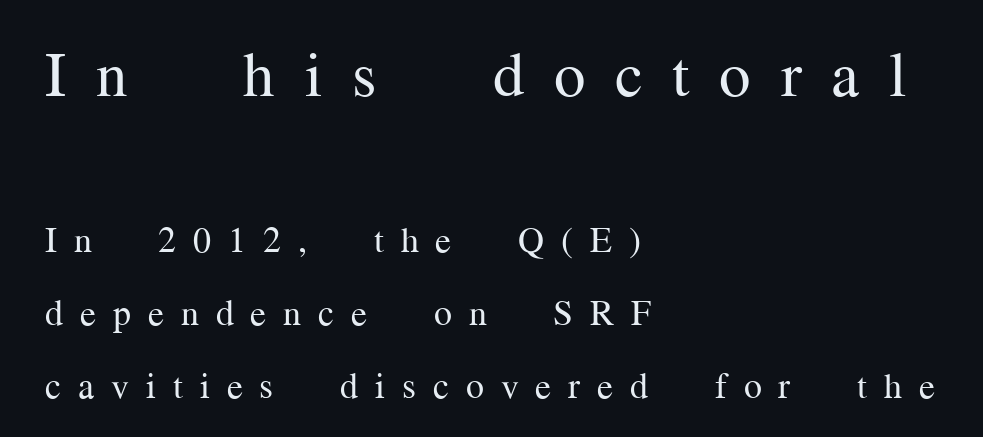
Q: Is the text bold? A: No.
Q: Is the text italic (slanted)? A: No, it is upright.
Q: Is the typeface a serif or a sans-serif typeface? A: Serif.
Q: Is the text underlined? A: No.
Q: How is the paragraph aligned? A: Left-aligned.
Q: Is the spacing between letters normal or unusually wide? A: Unusually wide.
Q: Is the spacing between lines tight, normal or loose? A: Loose.
Q: Which block of text is set in a larger size, the first (top) or the second (bottom)? A: The first (top) one.
Q: Width (condensed, normal, or wide)? A: Normal.
Q: Stroke contrast? A: Medium.
Q: x-height? A: Medium.
Q: Monospaced? A: No.
